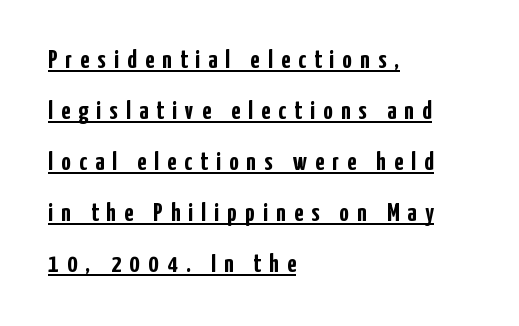
Q: Is the text bold? A: Yes.
Q: Is the text italic (slanted)? A: No, it is upright.
Q: Is the text underlined? A: Yes.
Q: How is the paragraph aligned? A: Left-aligned.
Q: Is the spacing between letters normal or unusually wide? A: Unusually wide.
Q: Is the spacing between lines tight, normal or loose? A: Loose.
